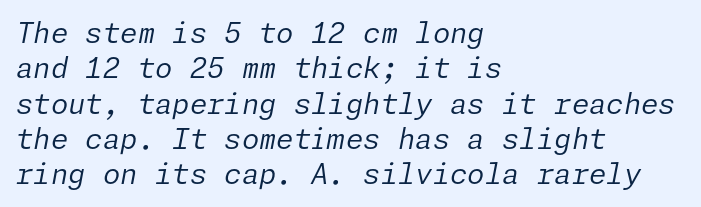
The image shows 28 px regular-weight type, italic (leaning right); set left-aligned, normal line spacing (1.26x), normal letter spacing, not underlined; low stroke contrast and a medium x-height.
